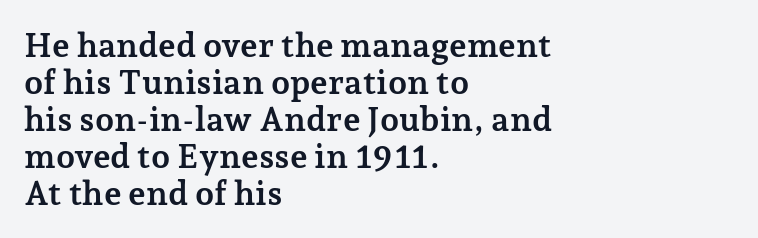
{"serif": "yes", "italic": "no", "bold": "yes", "weight": "semibold", "width": "normal", "stroke_contrast": "low", "x_height": "medium", "monospaced": "no", "underline": "no", "align": "left", "line_spacing": "tight", "line_spacing_ratio": 1.09, "letter_spacing": "normal", "letter_spacing_em": 0.0, "glyph_px": 34}
